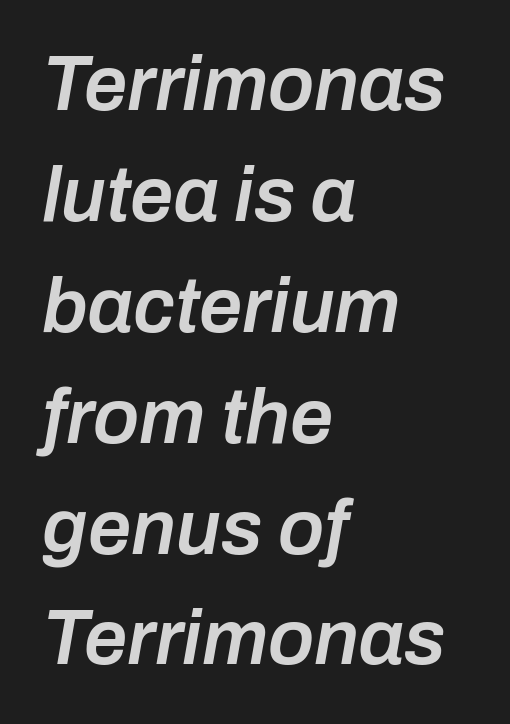
Q: Is the text bold? A: Semi-bold.
Q: Is the text italic (slanted)? A: Yes, it leans right by about 10 degrees.
Q: Is the text underlined? A: No.
Q: How is the paragraph aligned? A: Left-aligned.
Q: Is the spacing between letters normal or unusually wide? A: Normal.
Q: Is the spacing between lines tight, normal or loose? A: Normal.
Q: Width (condensed, normal, or wide)? A: Normal.
Q: Stroke contrast? A: Low.
Q: x-height? A: Medium.
Q: Monospaced? A: No.
